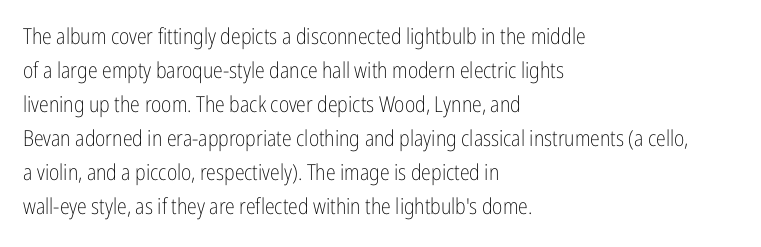
{"italic": "no", "bold": "no", "underline": "no", "align": "left", "line_spacing": "normal", "line_spacing_ratio": 1.55, "letter_spacing": "normal", "letter_spacing_em": 0.0, "glyph_px": 22}
